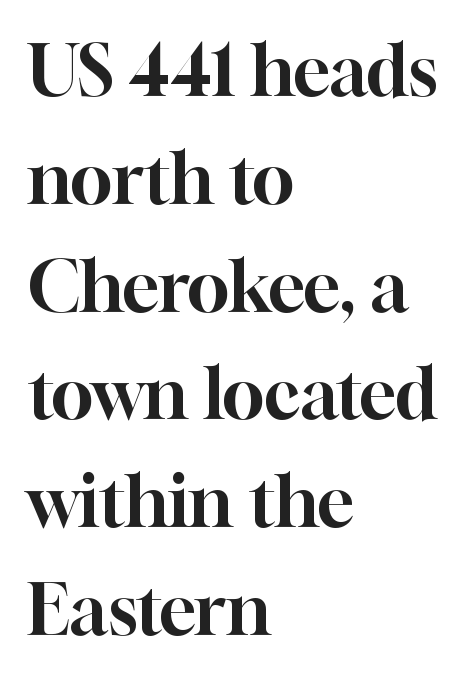
Q: Is the text italic (slanted)? A: No, it is upright.
Q: Is the typeface a serif or a sans-serif typeface? A: Serif.
Q: Is the text underlined? A: No.
Q: How is the paragraph aligned? A: Left-aligned.
Q: Is the spacing between letters normal or unusually wide? A: Normal.
Q: Is the spacing between lines tight, normal or loose? A: Normal.
Q: Width (condensed, normal, or wide)? A: Normal.
Q: Stroke contrast? A: High.
Q: x-height? A: Medium.
Q: Monospaced? A: No.
